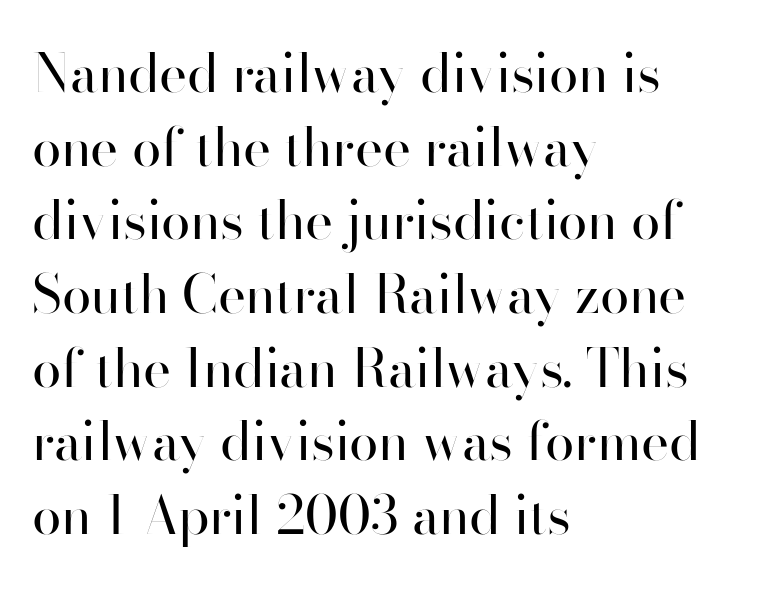
The image shows 53 px regular-weight sans-serif type, upright; set left-aligned, normal line spacing (1.39x), normal letter spacing, not underlined; high stroke contrast and a small x-height.
